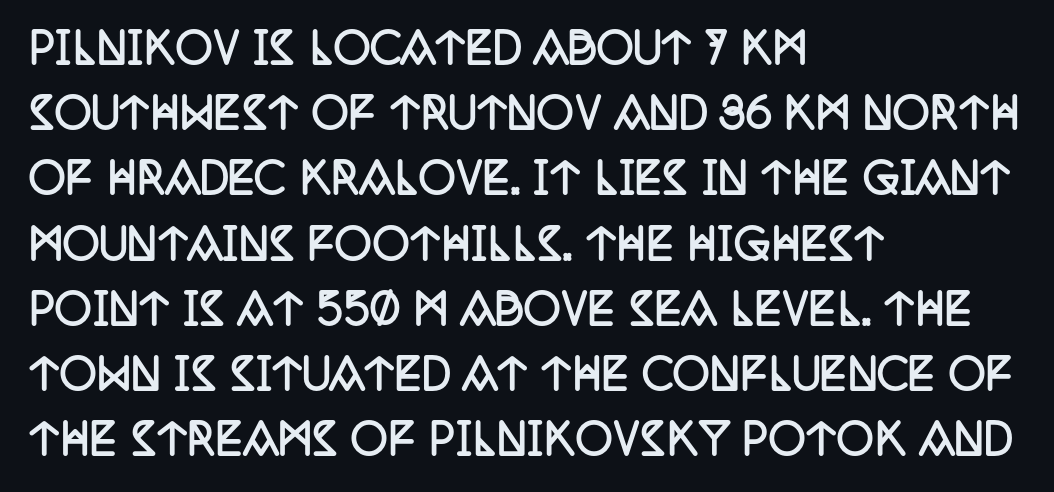
Heavy-handed strokes throughout: this text is bold. Nobody touched the tracking dial on this one. The area under the type is left untouched. In terms of leading, this rendering sits right in the middle. Note the varied advance widths — an 'i' is clearly narrower than an 'm'. Alignment: flush left.
